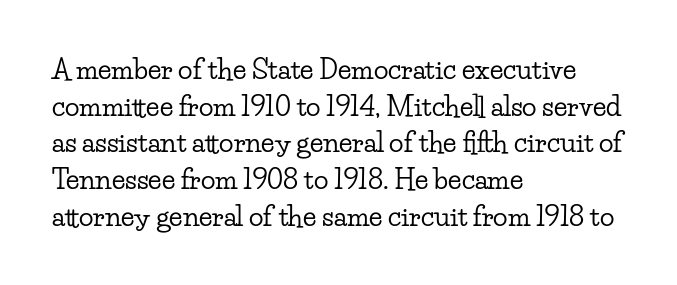
Q: Is the text italic (slanted)? A: No, it is upright.
Q: Is the text underlined? A: No.
Q: How is the paragraph aligned? A: Left-aligned.
Q: Is the spacing between letters normal or unusually wide? A: Normal.
Q: Is the spacing between lines tight, normal or loose? A: Normal.
